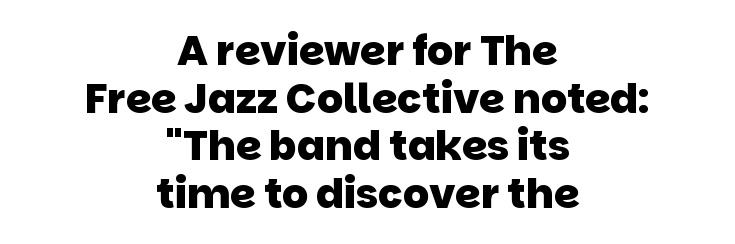
The image shows 41 px heavy sans-serif type; set centered, line spacing 1.16x, normal letter spacing, not underlined; low stroke contrast and a large x-height.
